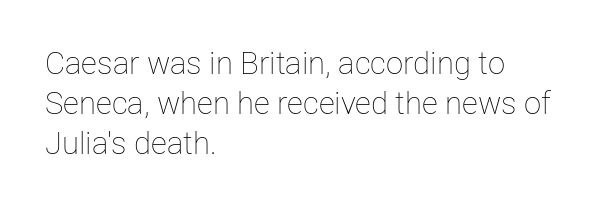
{"italic": "no", "bold": "no", "weight": "thin", "width": "normal", "stroke_contrast": "low", "x_height": "medium", "monospaced": "no", "underline": "no", "align": "left", "line_spacing": "normal", "line_spacing_ratio": 1.29, "letter_spacing": "normal", "letter_spacing_em": 0.0, "glyph_px": 31}
